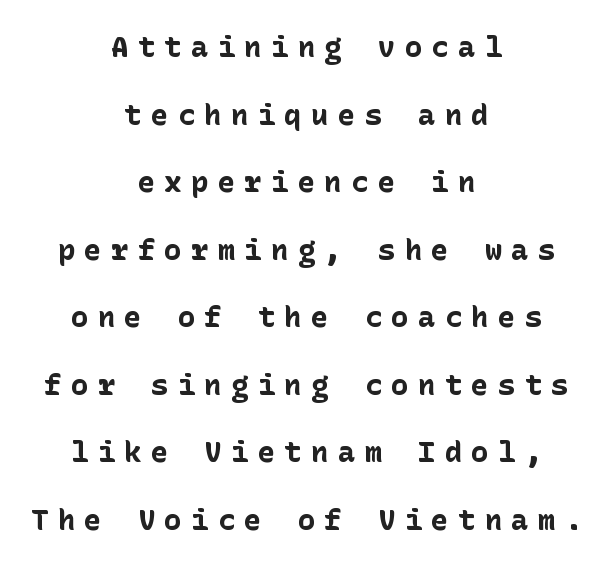
The image shows 29 px bold sans-serif type, upright; set centered, loose line spacing (2.33x), unusually wide letter spacing (+0.32 em), not underlined; low stroke contrast and a medium x-height.
